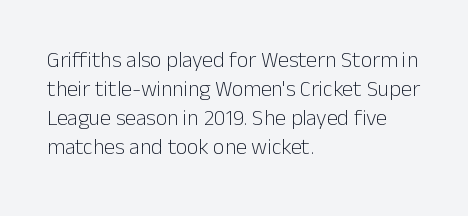
Tall strokes in this sample are plumb rather than angled. The passage shown has conventional tracking throughout. Every row of glyphs begins at an identical x-position on the left. A normal amount of white space separates one row of letters from the next. Type without underlining.
